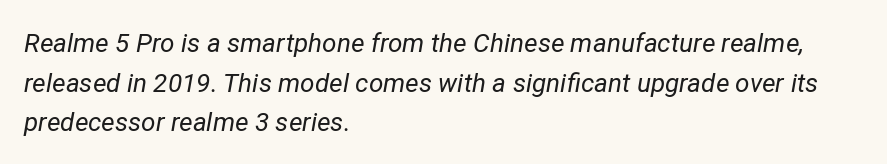
No chunkiness to these letters — they're not bold. Each new line begins a customary step beneath the previous one. These lines were composed using italics. Underline: absent. Is the block centered? No — it sits flush against the left margin. The rendering keeps characters at their native spacing.
